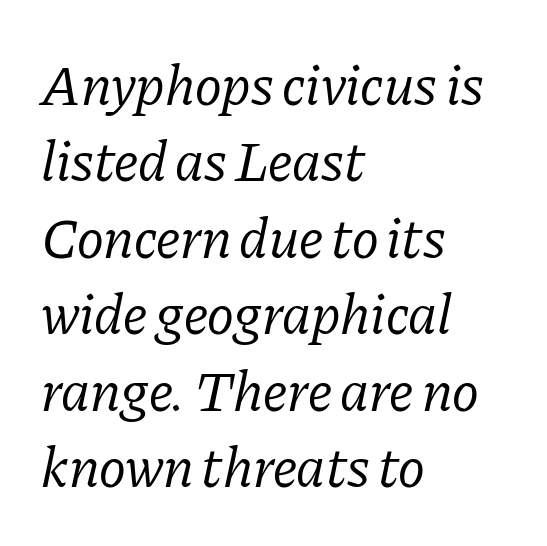
Q: Is the text bold? A: No.
Q: Is the text italic (slanted)? A: Yes, it leans right by about 11 degrees.
Q: Is the typeface a serif or a sans-serif typeface? A: Serif.
Q: Is the text underlined? A: No.
Q: How is the paragraph aligned? A: Left-aligned.
Q: Is the spacing between letters normal or unusually wide? A: Normal.
Q: Is the spacing between lines tight, normal or loose? A: Normal.
Q: Width (condensed, normal, or wide)? A: Normal.
Q: Stroke contrast? A: Low.
Q: x-height? A: Medium.
Q: Monospaced? A: No.
